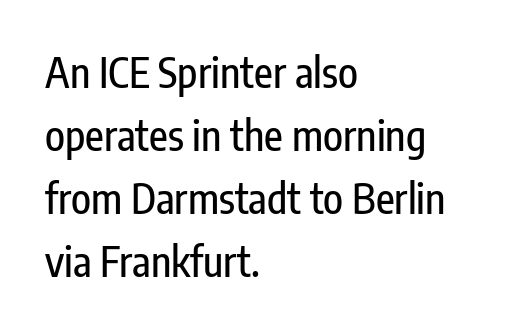
The image shows 41 px condensed sans-serif type, upright; set left-aligned, normal line spacing (1.54x), normal letter spacing, not underlined; low stroke contrast and a medium x-height.
